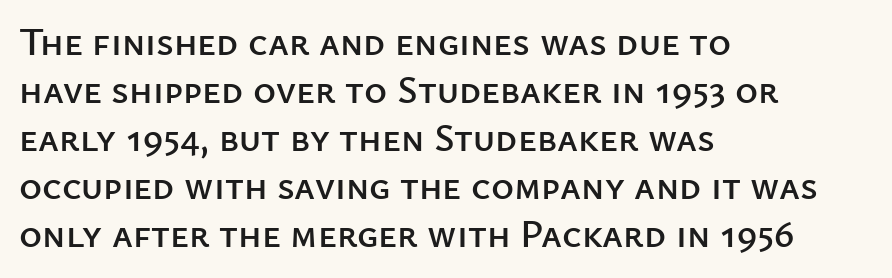
{"serif": "no", "italic": "no", "width": "normal", "stroke_contrast": "low", "x_height": "medium", "monospaced": "no", "underline": "no", "align": "left", "line_spacing_ratio": 1.23, "letter_spacing": "normal", "letter_spacing_em": 0.0, "glyph_px": 39}
